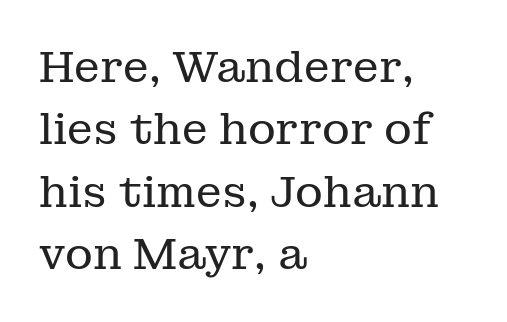
Q: Is the text bold? A: No.
Q: Is the text italic (slanted)? A: No, it is upright.
Q: Is the typeface a serif or a sans-serif typeface? A: Serif.
Q: Is the text underlined? A: No.
Q: How is the paragraph aligned? A: Left-aligned.
Q: Is the spacing between letters normal or unusually wide? A: Normal.
Q: Is the spacing between lines tight, normal or loose? A: Normal.
Q: Width (condensed, normal, or wide)? A: Normal.
Q: Stroke contrast? A: Low.
Q: x-height? A: Medium.
Q: Monospaced? A: No.
